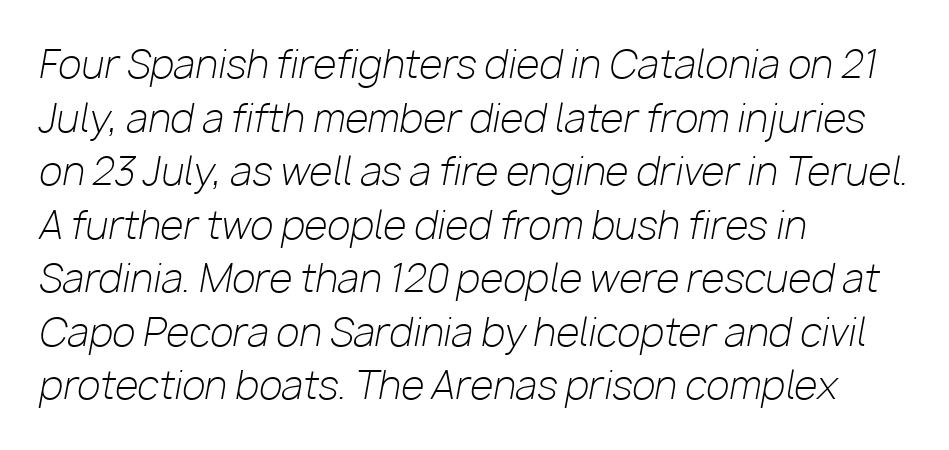
The image shows 38 px light type, italic (leaning right); set left-aligned, normal line spacing (1.41x), normal letter spacing, not underlined; low stroke contrast and a medium x-height.
